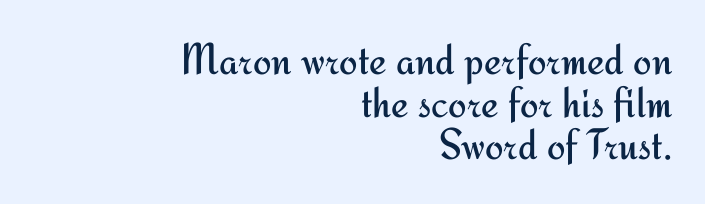
The image shows 44 px regular-weight sans-serif type, upright; set right-aligned, tight line spacing (0.97x), normal letter spacing, not underlined; medium stroke contrast and a small x-height.
